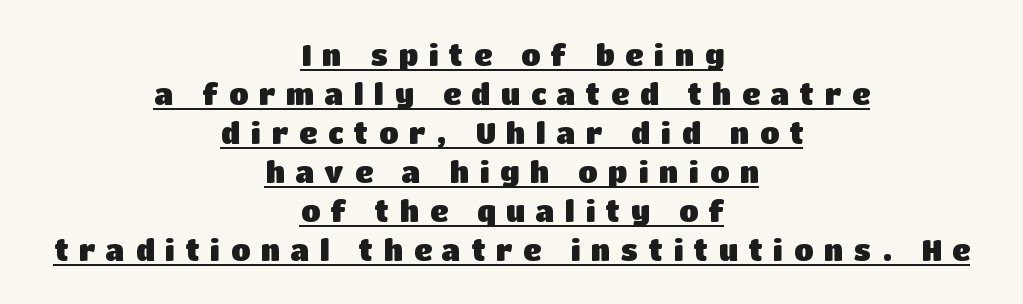
{"serif": "no", "italic": "no", "bold": "yes", "weight": "heavy", "width": "normal", "stroke_contrast": "low", "x_height": "large", "monospaced": "no", "underline": "yes", "align": "center", "line_spacing": "normal", "line_spacing_ratio": 1.39, "letter_spacing": "wide", "letter_spacing_em": 0.38, "glyph_px": 28}
